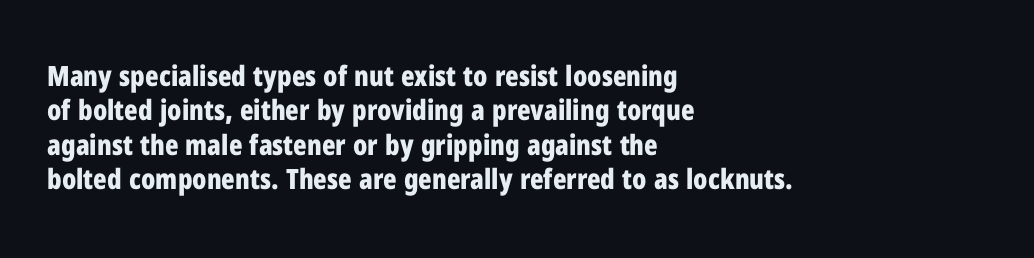
Q: Is the text bold? A: Yes.
Q: Is the text italic (slanted)? A: No, it is upright.
Q: Is the typeface a serif or a sans-serif typeface? A: Sans-serif.
Q: Is the text underlined? A: No.
Q: How is the paragraph aligned? A: Left-aligned.
Q: Is the spacing between letters normal or unusually wide? A: Normal.
Q: Width (condensed, normal, or wide)? A: Condensed.
Q: Stroke contrast? A: Low.
Q: x-height? A: Medium.
Q: Monospaced? A: No.
